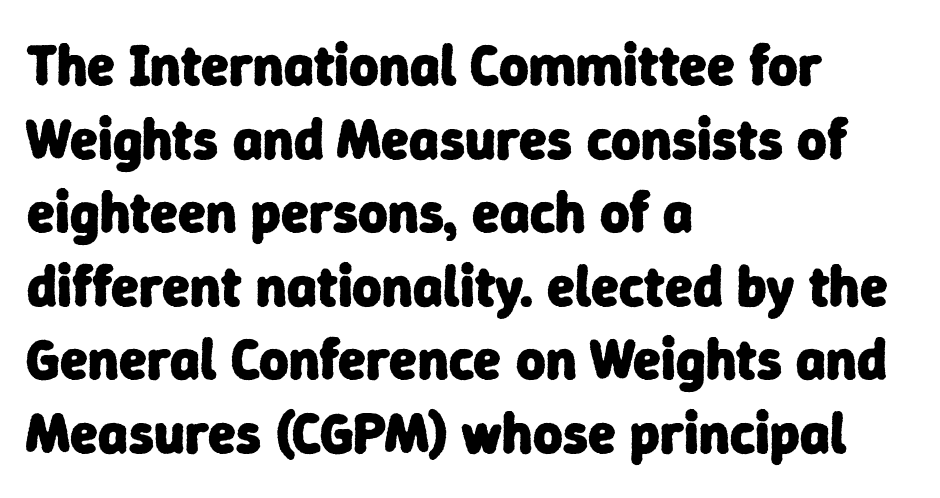
Are there feet on the stems? There aren't — it's a sans. The rows are spaced the way most documents space them. These lines are rendered in a variable-pitch font. Strokes here are thick enough to call this a true bold.
